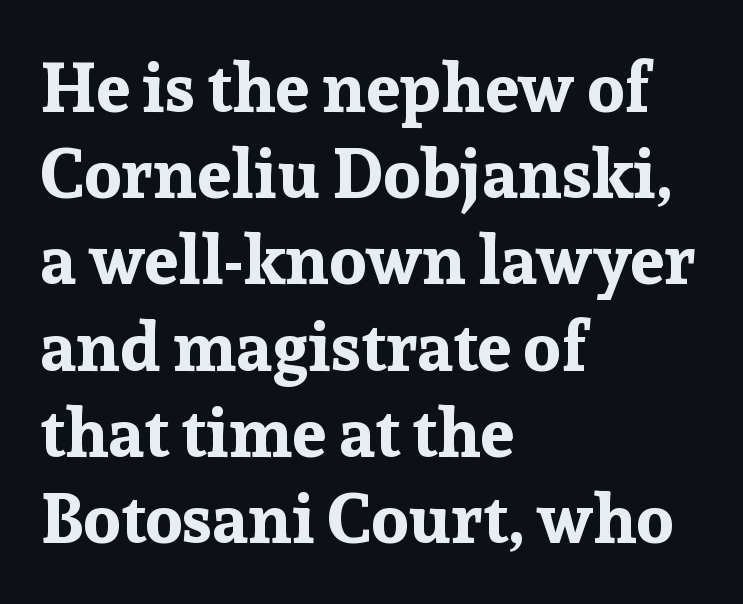
Q: Is the text bold? A: Yes.
Q: Is the text italic (slanted)? A: No, it is upright.
Q: Is the typeface a serif or a sans-serif typeface? A: Serif.
Q: Is the text underlined? A: No.
Q: How is the paragraph aligned? A: Left-aligned.
Q: Is the spacing between letters normal or unusually wide? A: Normal.
Q: Is the spacing between lines tight, normal or loose? A: Normal.
Q: Width (condensed, normal, or wide)? A: Normal.
Q: Stroke contrast? A: Low.
Q: x-height? A: Medium.
Q: Monospaced? A: No.
